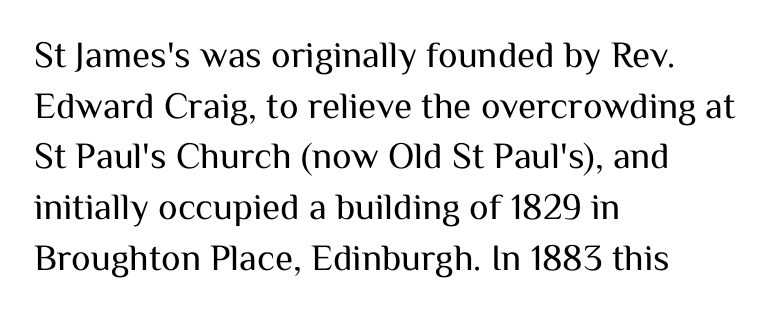
{"serif": "no", "italic": "no", "bold": "no", "weight": "regular", "width": "normal", "stroke_contrast": "medium", "x_height": "medium", "monospaced": "no", "underline": "no", "align": "left", "line_spacing": "normal", "line_spacing_ratio": 1.37, "letter_spacing": "normal", "letter_spacing_em": 0.0, "glyph_px": 37}
